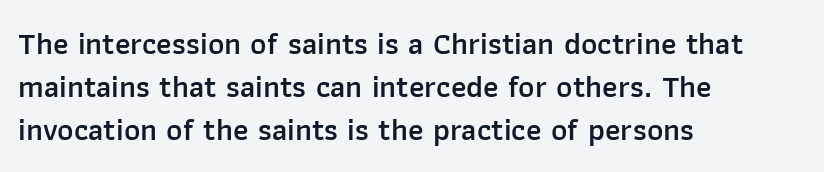
{"serif": "no", "italic": "no", "bold": "semi", "weight": "semibold", "width": "normal", "stroke_contrast": "low", "x_height": "medium", "monospaced": "no", "underline": "no", "align": "left", "line_spacing": "normal", "line_spacing_ratio": 1.38, "letter_spacing": "normal", "letter_spacing_em": 0.0, "glyph_px": 31}
